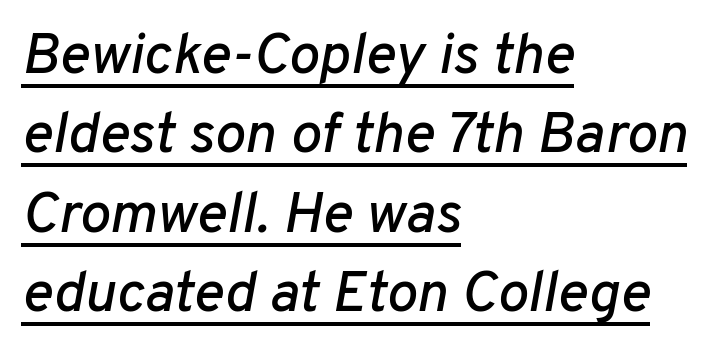
This rendering features underlined lettering. Visually the block forms a straight wall on the left and a jagged coastline on the right. Looking at the ascenders, they clearly lean. Short note: letters normally spaced. Each letter keeps its own natural width here, so spacing adapts to shape. Evenly set lines give the paragraph a standard silhouette.
